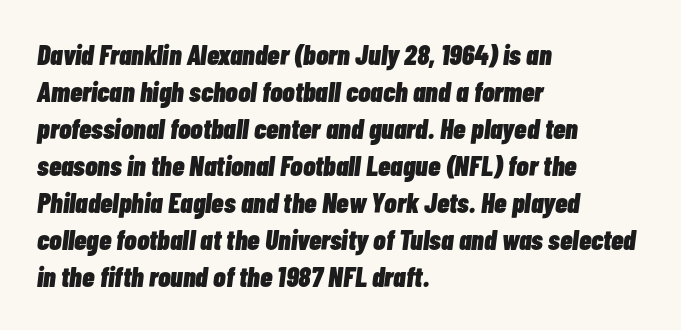
The image shows 28 px heavy, condensed type, italic (leaning right); set left-aligned, normal line spacing (1.32x), normal letter spacing, not underlined; low stroke contrast and a medium x-height.
